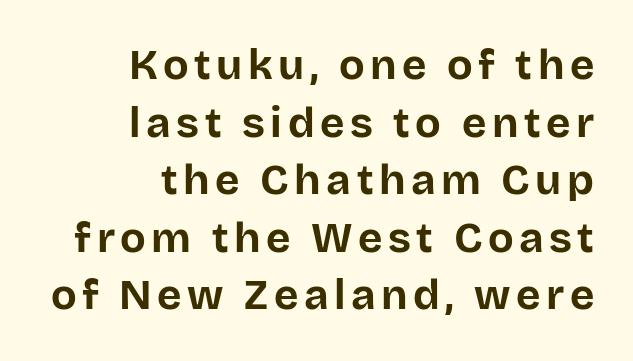
Q: Is the text bold? A: Yes.
Q: Is the text italic (slanted)? A: No, it is upright.
Q: Is the typeface a serif or a sans-serif typeface? A: Sans-serif.
Q: Is the text underlined? A: No.
Q: How is the paragraph aligned? A: Right-aligned.
Q: Is the spacing between lines tight, normal or loose? A: Normal.
Q: Width (condensed, normal, or wide)? A: Normal.
Q: Stroke contrast? A: Low.
Q: x-height? A: Large.
Q: Monospaced? A: No.
